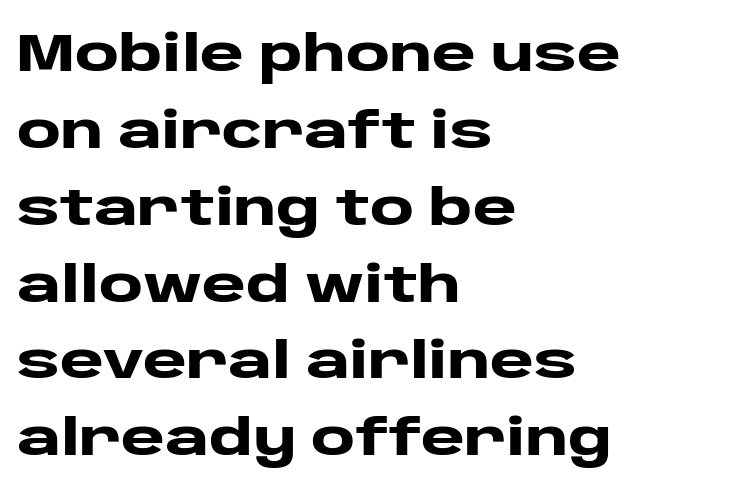
Q: Is the text bold? A: Yes.
Q: Is the text italic (slanted)? A: No, it is upright.
Q: Is the typeface a serif or a sans-serif typeface? A: Sans-serif.
Q: Is the text underlined? A: No.
Q: How is the paragraph aligned? A: Left-aligned.
Q: Is the spacing between letters normal or unusually wide? A: Normal.
Q: Is the spacing between lines tight, normal or loose? A: Normal.
Q: Width (condensed, normal, or wide)? A: Wide.
Q: Stroke contrast? A: Low.
Q: x-height? A: Large.
Q: Monospaced? A: No.
